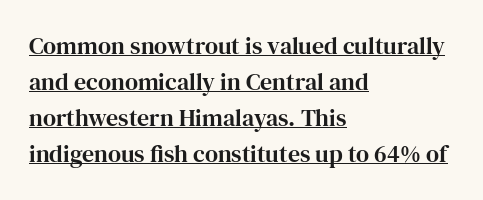
Which margin do the lines hug? The left one — the right edge is uneven. The lettering is marked with a stroke running underneath it. Leading matches the norm, producing a regular column. Caption: standard tracking, unaltered. This is the regular roman posture of the typeface.
